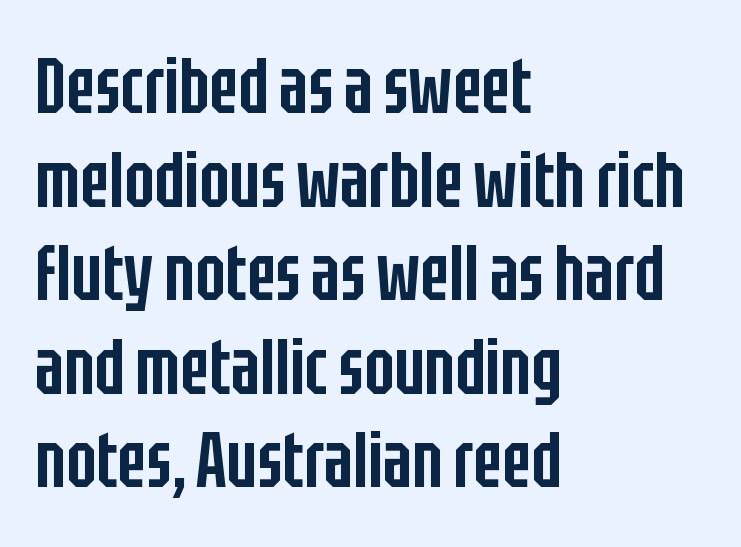
Q: Is the text bold? A: Semi-bold.
Q: Is the text italic (slanted)? A: No, it is upright.
Q: Is the typeface a serif or a sans-serif typeface? A: Sans-serif.
Q: Is the text underlined? A: No.
Q: How is the paragraph aligned? A: Left-aligned.
Q: Is the spacing between letters normal or unusually wide? A: Normal.
Q: Width (condensed, normal, or wide)? A: Condensed.
Q: Stroke contrast? A: Low.
Q: x-height? A: Large.
Q: Monospaced? A: No.
